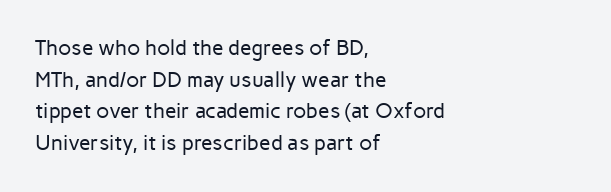
Q: Is the text bold? A: No.
Q: Is the text italic (slanted)? A: No, it is upright.
Q: Is the text underlined? A: No.
Q: How is the paragraph aligned? A: Left-aligned.
Q: Is the spacing between letters normal or unusually wide? A: Normal.
Q: Is the spacing between lines tight, normal or loose? A: Normal.
